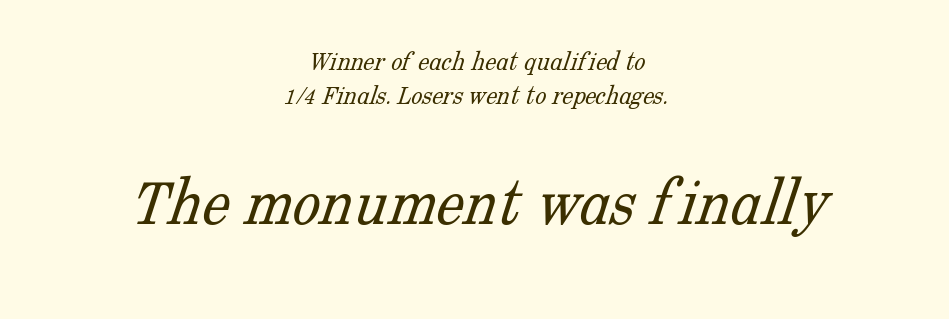
The image shows 70 px light serif type; set centered, line spacing 1.21x, normal letter spacing, not underlined; the second (bottom) block is 2.5x larger; low stroke contrast and a medium x-height.
